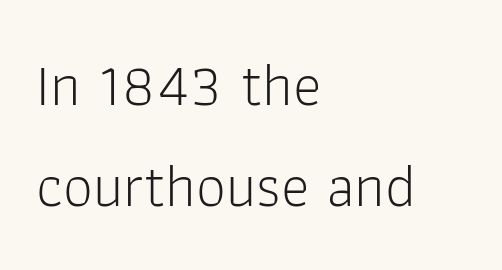
{"serif": "no", "italic": "no", "bold": "no", "weight": "light", "width": "normal", "stroke_contrast": "low", "x_height": "medium", "monospaced": "no", "underline": "no", "align": "left", "line_spacing": "normal", "line_spacing_ratio": 1.69, "letter_spacing": "normal", "letter_spacing_em": 0.0, "glyph_px": 60}
